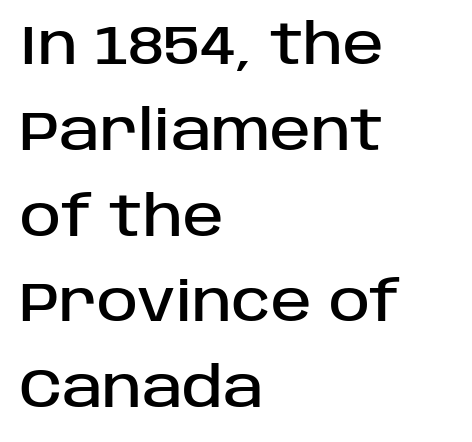
{"serif": "no", "italic": "no", "width": "normal", "stroke_contrast": "low", "x_height": "large", "monospaced": "no", "underline": "no", "align": "left", "line_spacing": "normal", "line_spacing_ratio": 1.56, "letter_spacing": "normal", "letter_spacing_em": 0.0, "glyph_px": 55}
